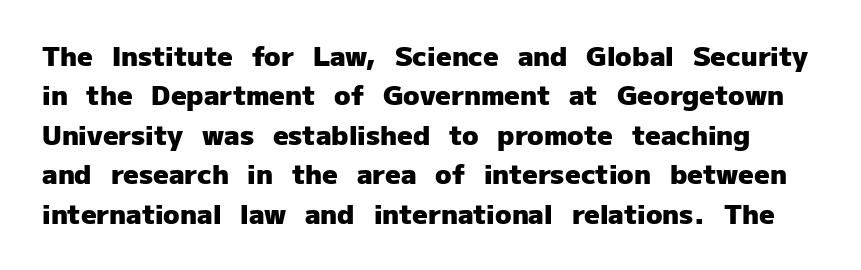
{"italic": "no", "bold": "yes", "underline": "no", "line_spacing": "normal", "line_spacing_ratio": 1.46, "letter_spacing": "normal", "letter_spacing_em": 0.0, "glyph_px": 27}
